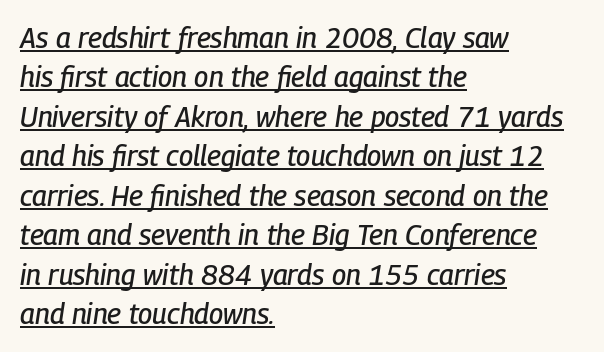
The image shows 28 px condensed type, italic (leaning right); set left-aligned, normal line spacing (1.41x), normal letter spacing, underlined; low stroke contrast and a medium x-height.
